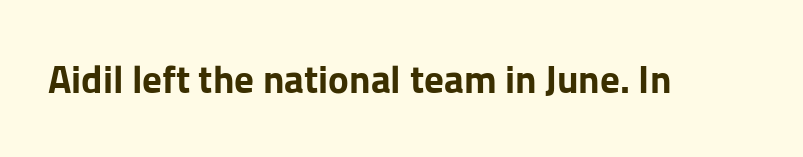
The face used here is rendered with its standard letterfit. Only glyphs here, with clear space below each row. Is this a fixed-width face? No — the glyphs have proportional, varying widths. Ordinary non-slanted type is in use. Thick stems and heavy bowls — unmistakably bold. The type family on display is of the sans-serif kind.
